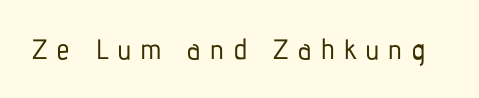
{"serif": "no", "italic": "no", "width": "condensed", "stroke_contrast": "low", "x_height": "medium", "monospaced": "no", "underline": "no", "letter_spacing": "wide", "letter_spacing_em": 0.34, "glyph_px": 28}
